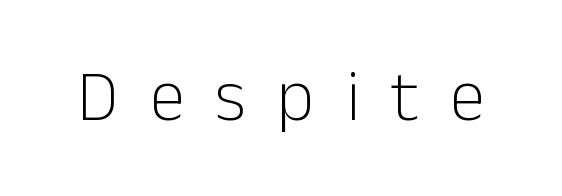
Q: Is the text bold? A: No.
Q: Is the text italic (slanted)? A: No, it is upright.
Q: Is the typeface a serif or a sans-serif typeface? A: Sans-serif.
Q: Is the text underlined? A: No.
Q: Is the spacing between letters normal or unusually wide? A: Unusually wide.
Q: Width (condensed, normal, or wide)? A: Normal.
Q: Stroke contrast? A: Low.
Q: x-height? A: Medium.
Q: Monospaced? A: No.
